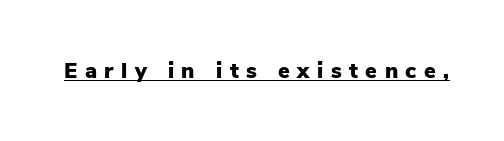
Q: Is the text bold? A: Yes.
Q: Is the text italic (slanted)? A: No, it is upright.
Q: Is the text underlined? A: Yes.
Q: Is the spacing between letters normal or unusually wide? A: Unusually wide.
